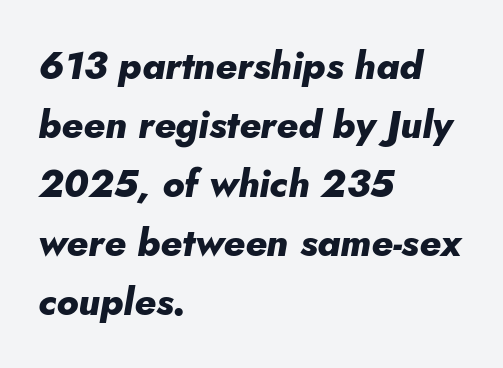
{"italic": "yes", "lean": "right", "slant_degrees": 5, "bold": "yes", "weight": "heavy", "width": "normal", "stroke_contrast": "low", "x_height": "small", "monospaced": "no", "underline": "no", "align": "left", "line_spacing": "normal", "line_spacing_ratio": 1.55, "letter_spacing": "normal", "letter_spacing_em": 0.0, "glyph_px": 38}
